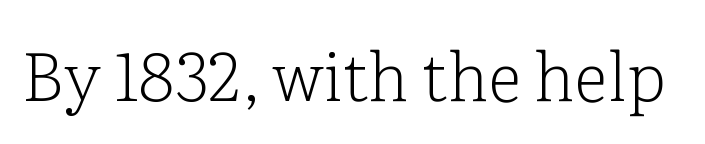
These lines are composed in type with serifs. Note the varied advance widths — an 'i' is clearly narrower than an 'm'. Check the space under the baseline: it is left empty. Stroke thickness stays within the range of a standard reading face or lighter. Rendered with straight, roman letterforms. Short note: letters normally spaced.
